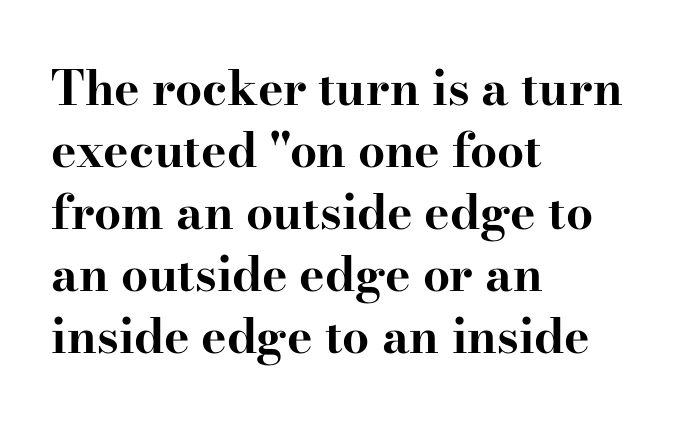
Check under the words: just untouched page. The letters advance in unequal steps, a hallmark of proportional type. Characters remain perfectly vertical along every line. The space between consecutive lines is moderate. How heavy is the stroke? Heavy — this is a bold.
